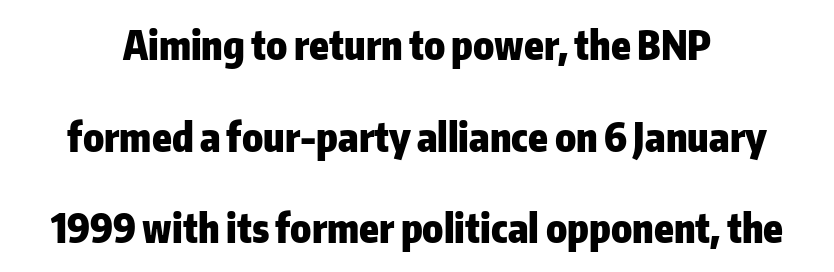
{"serif": "no", "italic": "no", "bold": "yes", "weight": "heavy", "width": "normal", "stroke_contrast": "low", "x_height": "medium", "monospaced": "no", "underline": "no", "line_spacing": "loose", "line_spacing_ratio": 2.35, "letter_spacing": "normal", "letter_spacing_em": 0.0, "glyph_px": 39}
